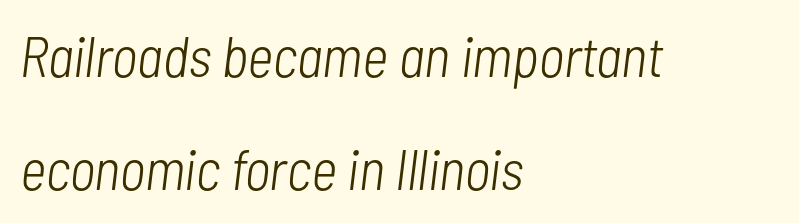
Q: Is the text bold? A: No.
Q: Is the text italic (slanted)? A: Yes, it leans right by about 7 degrees.
Q: Is the text underlined? A: No.
Q: How is the paragraph aligned? A: Left-aligned.
Q: Is the spacing between letters normal or unusually wide? A: Normal.
Q: Is the spacing between lines tight, normal or loose? A: Loose.
Q: Width (condensed, normal, or wide)? A: Condensed.
Q: Stroke contrast? A: Low.
Q: x-height? A: Medium.
Q: Monospaced? A: No.
